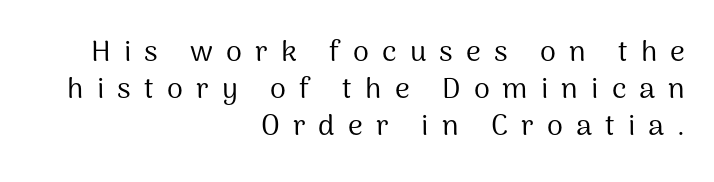
Successive baselines arrive at the customary interval. The cut favours lightness, reaching ordinary text weight at its darkest. The area under the type is left untouched. What stands out about the letter spacing? Its width — letters are far apart. Is this a fixed-width face? No — the glyphs have proportional, varying widths. Is this a sans? Yes — the strokes have no serifs.
